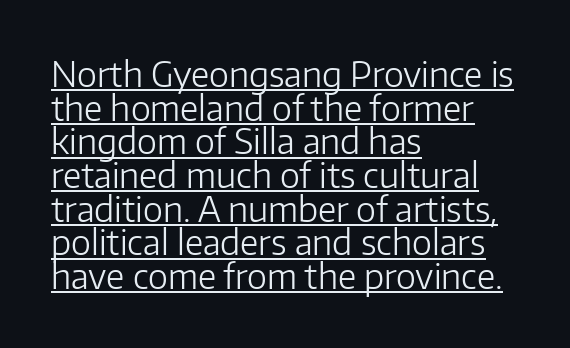
The passage shown is typed in a proportional face where columns would drift. This sample uses plain, unmodified letter spacing. The passage shown is not bold in any degree. The rag falls on the right side of this text block. The typography opts for an upright posture over an oblique one. Caption: lettering with a line underneath.
